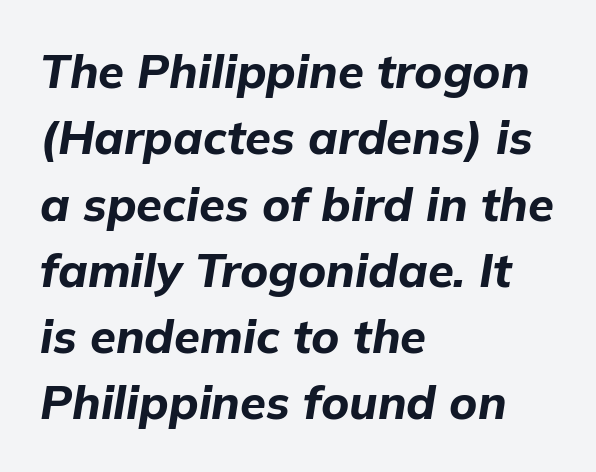
The image shows 47 px bold type, italic (leaning right); set left-aligned, normal line spacing (1.41x), normal letter spacing, not underlined; low stroke contrast and a medium x-height.
